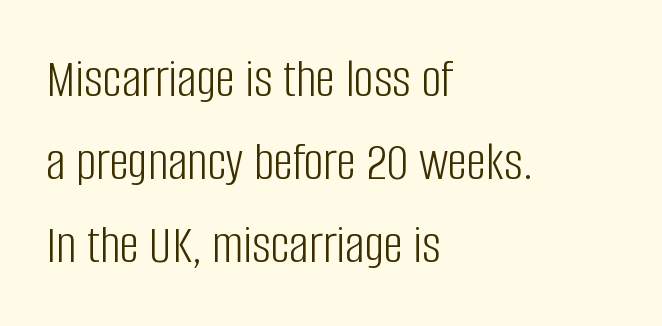
Think standard paragraph weight, or any step lighter than that. Do the characters align in a grid? No, the font is proportional. Leading: standard. Grotesque or geometric, the face here clearly has no serifs. The ragged edge is on the right, which tells us the setting is flush left. The axis of the letterforms is exactly vertical.
